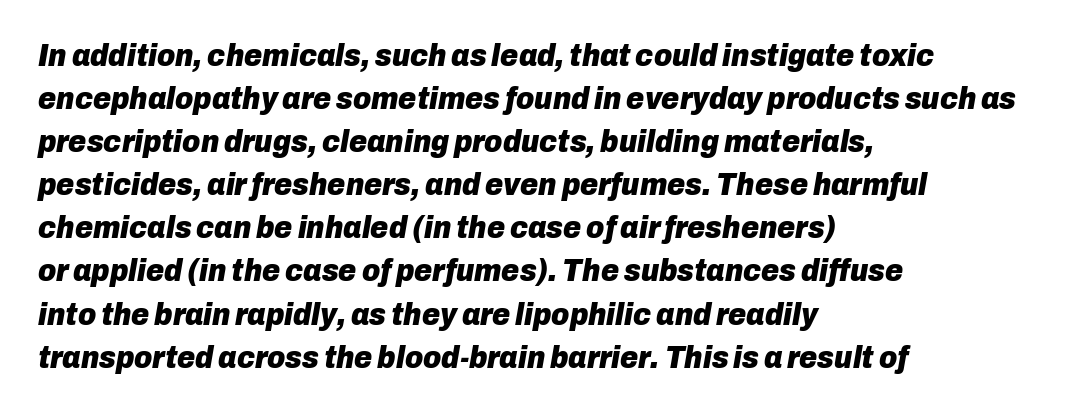
The image shows 31 px heavy type, italic (leaning right); set left-aligned, normal line spacing (1.39x), normal letter spacing, not underlined; low stroke contrast and a medium x-height.
